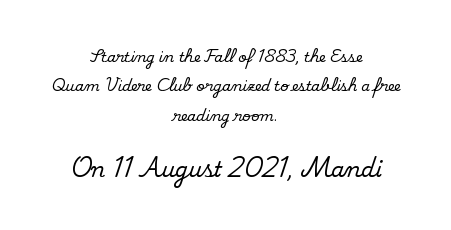
Caption: multi-line text, centered on the measure. Short note: letters normally spaced. Glance below the letters and you will spot only blank space. You get the small type first, then a jump to larger type. Successive baselines arrive slowly, with a big drop between each.
